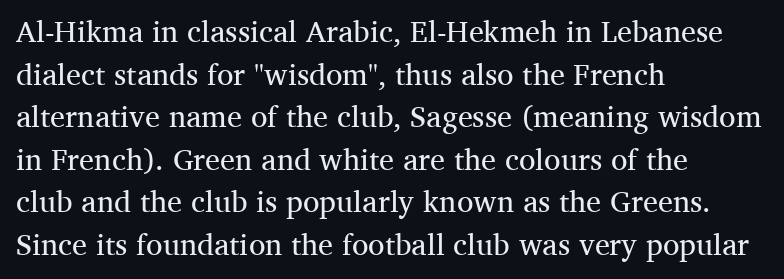
Q: Is the text bold? A: No.
Q: Is the text italic (slanted)? A: No, it is upright.
Q: Is the typeface a serif or a sans-serif typeface? A: Serif.
Q: Is the text underlined? A: No.
Q: How is the paragraph aligned? A: Left-aligned.
Q: Is the spacing between letters normal or unusually wide? A: Normal.
Q: Is the spacing between lines tight, normal or loose? A: Normal.
Q: Width (condensed, normal, or wide)? A: Normal.
Q: Stroke contrast? A: Medium.
Q: x-height? A: Medium.
Q: Monospaced? A: No.
